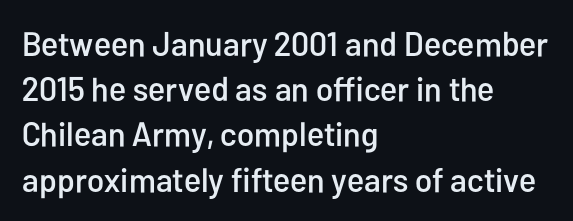
The image shows 34 px condensed sans-serif type, upright; set left-aligned, normal line spacing (1.33x), normal letter spacing, not underlined; low stroke contrast and a medium x-height.
